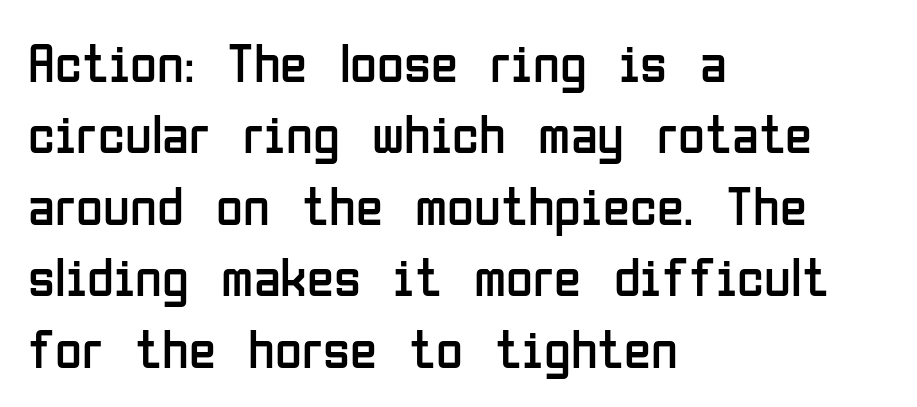
{"serif": "no", "italic": "no", "bold": "no", "weight": "regular", "width": "condensed", "stroke_contrast": "low", "x_height": "medium", "monospaced": "no", "underline": "no", "align": "left", "line_spacing": "normal", "line_spacing_ratio": 1.3, "letter_spacing": "normal", "letter_spacing_em": 0.0, "glyph_px": 55}
